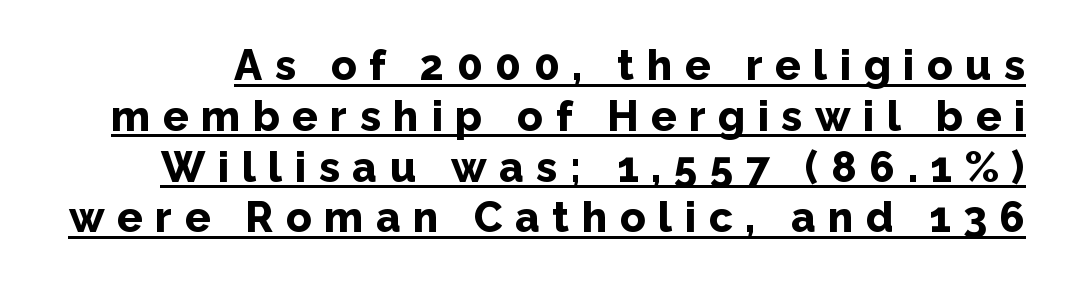
The image shows 42 px bold sans-serif type, upright; set line spacing 1.21x, unusually wide letter spacing (+0.3 em), underlined; low stroke contrast and a medium x-height.
